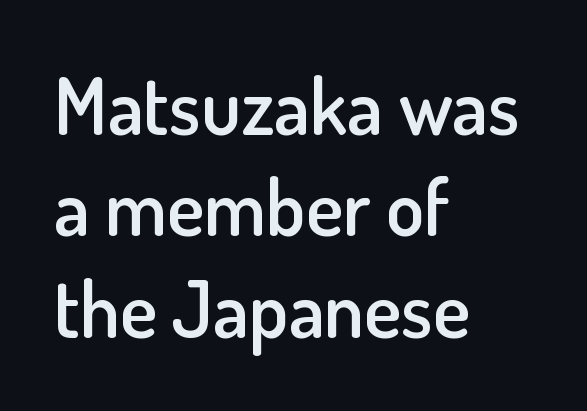
The image shows 78 px semibold sans-serif type, upright; set left-aligned, normal line spacing (1.3x), normal letter spacing, not underlined; low stroke contrast and a small x-height.
